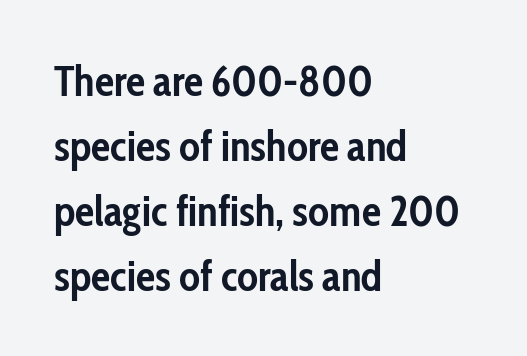
In terms of posture, this sample is upright. Between one letter and the next there's only the usual sliver of space. This rendering features lettering with no underline. This rendering employs a face without finishing strokes, i.e., a sans-serif. Do the characters align in a grid? No, the font is proportional.
